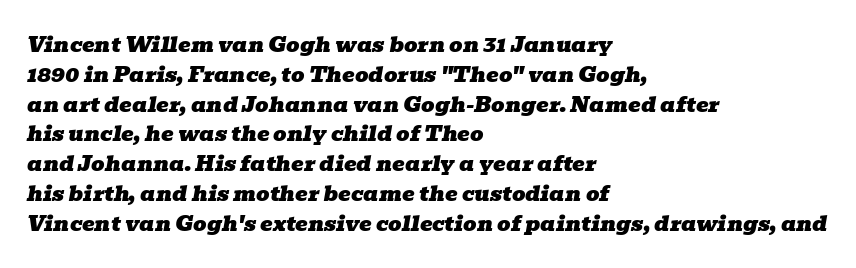
The image shows 21 px text type, italic (leaning right); set left-aligned, normal line spacing (1.42x), normal letter spacing, not underlined.
